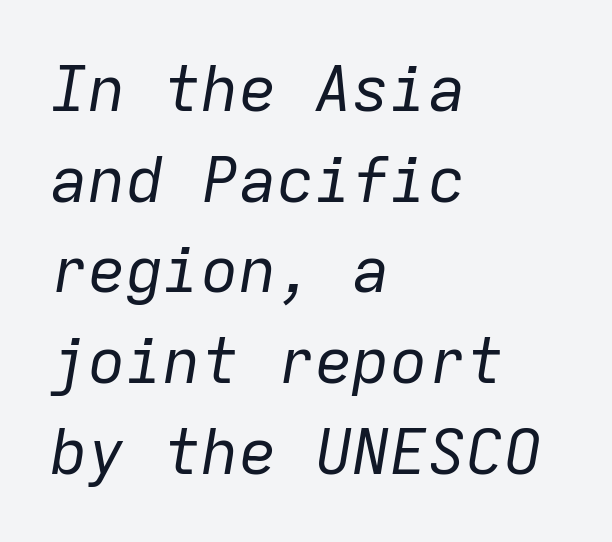
Q: Is the text bold? A: No.
Q: Is the text italic (slanted)? A: Yes, it leans right by about 9 degrees.
Q: Is the text underlined? A: No.
Q: How is the paragraph aligned? A: Left-aligned.
Q: Is the spacing between letters normal or unusually wide? A: Normal.
Q: Is the spacing between lines tight, normal or loose? A: Normal.
Q: Width (condensed, normal, or wide)? A: Normal.
Q: Stroke contrast? A: Low.
Q: x-height? A: Medium.
Q: Monospaced? A: Yes.
